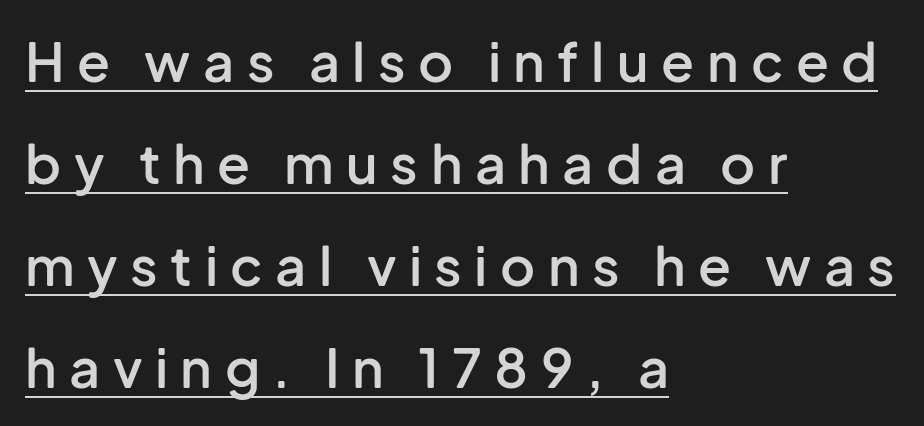
{"serif": "no", "italic": "no", "bold": "semi", "weight": "semibold", "width": "normal", "stroke_contrast": "low", "x_height": "medium", "monospaced": "no", "underline": "yes", "align": "left", "line_spacing_ratio": 1.89, "letter_spacing": "wide", "letter_spacing_em": 0.23, "glyph_px": 54}
